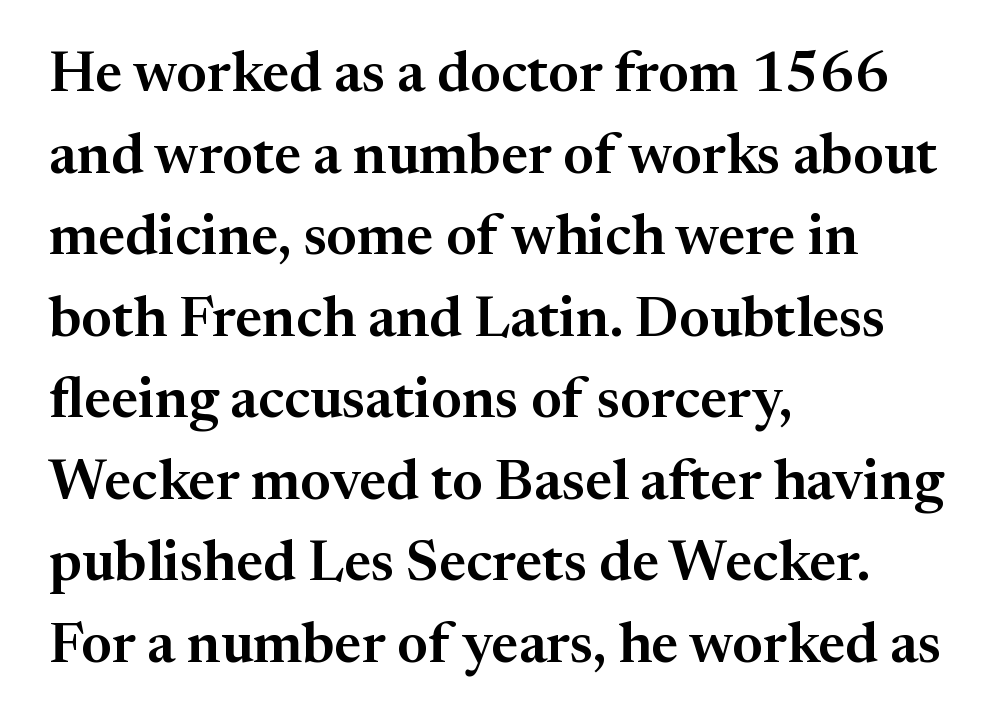
You can tell from the footed stems that serif type was used. Each new line begins a customary step beneath the previous one. It's the straight-up-and-down kind of type. If you drew a ruler down the left edge, every line would touch it.
